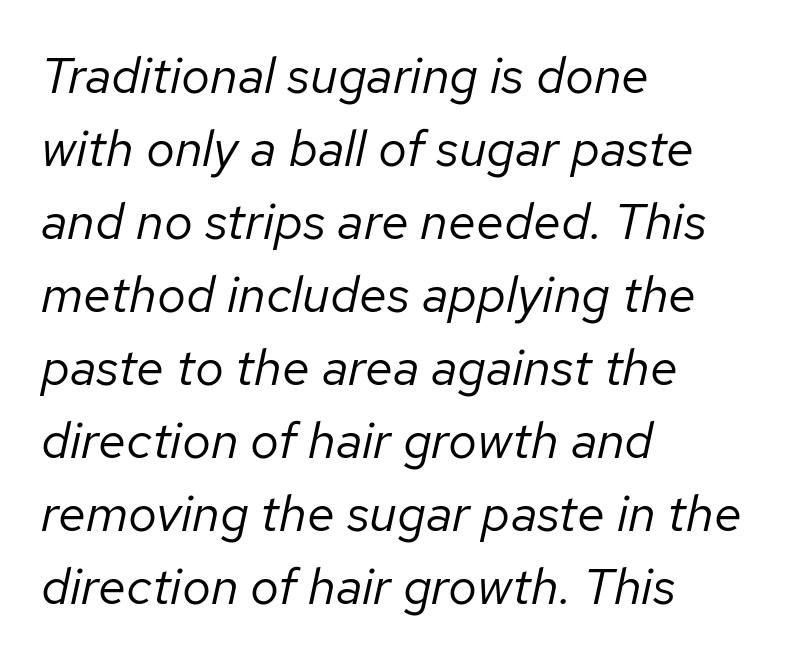
Here the designer chose a conventional face with non-uniform glyph widths. This sample keeps an unexceptional amount of space between lines. Style check: oblique. Does the copy run flush right? No — it runs flush left. Tracking here is standard; glyphs follow each other at the usual distance. A clean baseline with only descenders dipping below it.
